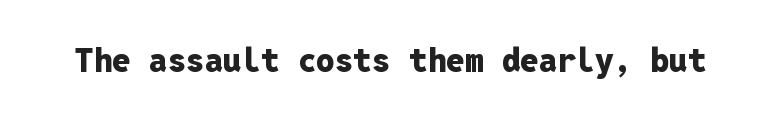
{"serif": "no", "italic": "no", "bold": "yes", "weight": "heavy", "width": "normal", "stroke_contrast": "low", "x_height": "medium", "monospaced": "yes", "underline": "no", "letter_spacing": "normal", "letter_spacing_em": 0.0, "glyph_px": 33}
